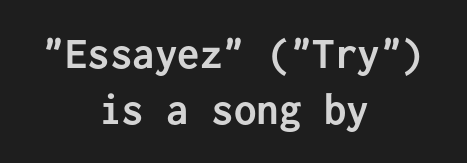
The image shows 45 px semibold sans-serif type, upright, monospaced; set centered, normal line spacing (1.25x), normal letter spacing, not underlined; low stroke contrast and a medium x-height.
